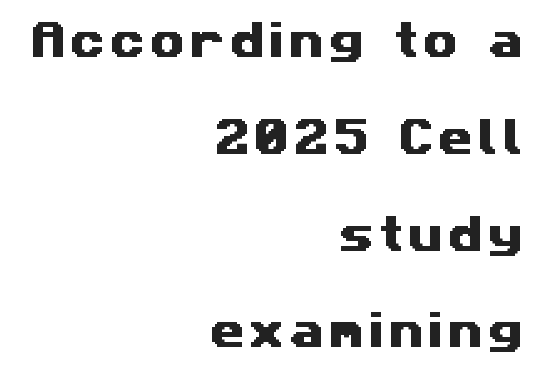
Q: Is the typeface a serif or a sans-serif typeface? A: Sans-serif.
Q: Is the text underlined? A: No.
Q: How is the paragraph aligned? A: Right-aligned.
Q: Is the spacing between lines tight, normal or loose? A: Loose.
Q: Width (condensed, normal, or wide)? A: Wide.
Q: Stroke contrast? A: Medium.
Q: x-height? A: Medium.
Q: Monospaced? A: No.
